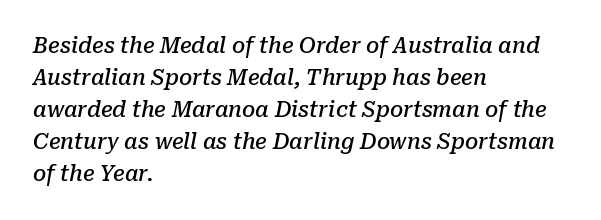
A classic flush-left, rag-right setting is used for this passage. The space between consecutive lines is moderate. Bare-footed words on every line. A semibold gives these letters moderate extra thickness, short of bold. Tracking value appears to be zero — textbook default spacing.
